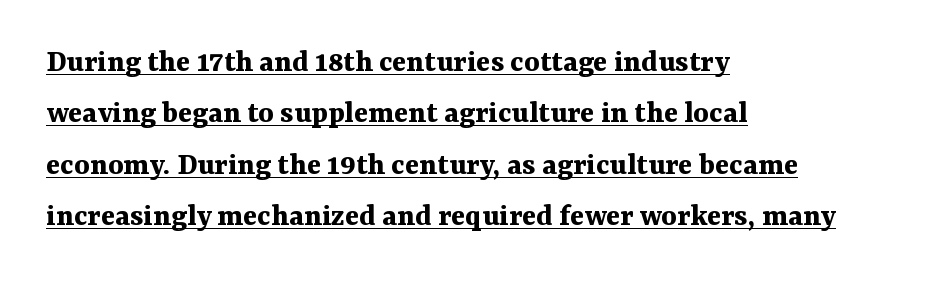
The image shows 33 px bold serif type, upright; set left-aligned, normal line spacing (1.56x), normal letter spacing, underlined; medium stroke contrast and a medium x-height.
